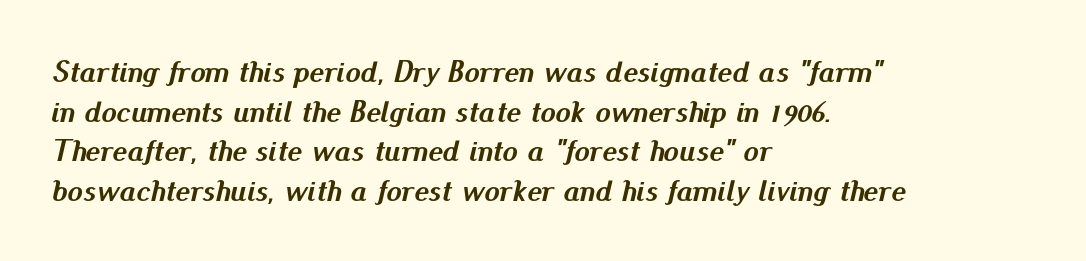
The image shows 31 px semibold type, italic (leaning right); set left-aligned, normal line spacing (1.28x), normal letter spacing, not underlined; medium stroke contrast and a small x-height.
